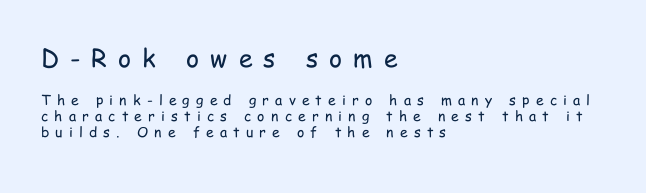
Q: Is the text bold? A: No.
Q: Is the text italic (slanted)? A: No, it is upright.
Q: Is the text underlined? A: No.
Q: How is the paragraph aligned? A: Left-aligned.
Q: Is the spacing between letters normal or unusually wide? A: Unusually wide.
Q: Is the spacing between lines tight, normal or loose? A: Tight.
Q: Which block of text is set in a larger size, the first (top) or the second (bottom)? A: The first (top) one.
